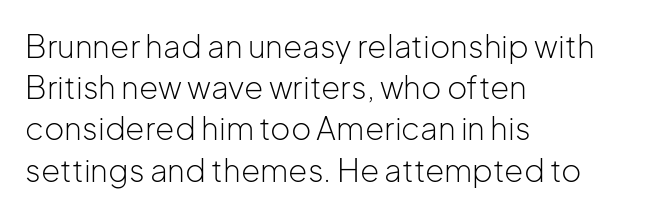
Q: Is the text bold? A: No.
Q: Is the text italic (slanted)? A: No, it is upright.
Q: Is the typeface a serif or a sans-serif typeface? A: Sans-serif.
Q: Is the text underlined? A: No.
Q: How is the paragraph aligned? A: Left-aligned.
Q: Is the spacing between letters normal or unusually wide? A: Normal.
Q: Is the spacing between lines tight, normal or loose? A: Normal.
Q: Width (condensed, normal, or wide)? A: Normal.
Q: Stroke contrast? A: Low.
Q: x-height? A: Medium.
Q: Monospaced? A: No.
